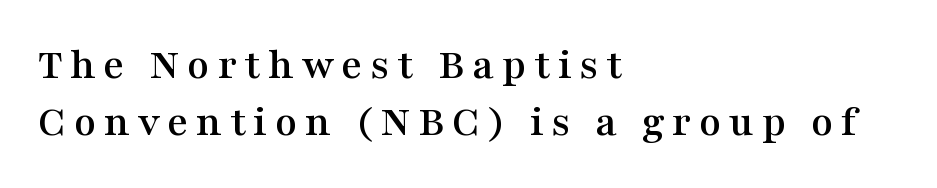
{"serif": "yes", "italic": "no", "width": "wide", "stroke_contrast": "medium", "x_height": "medium", "monospaced": "no", "underline": "no", "align": "left", "line_spacing": "normal", "line_spacing_ratio": 1.26, "glyph_px": 45}
